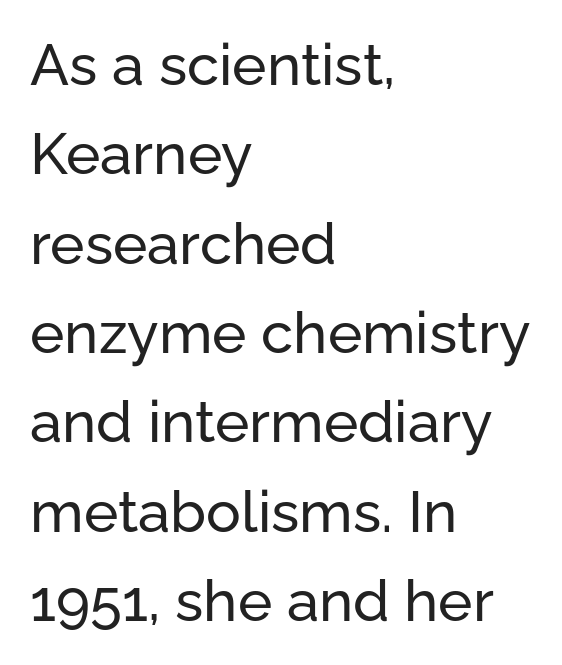
The face used here is rendered with its standard letterfit. Descenders hang freely into open space. This sample has the flowing, uneven cadence of proportional lettering. Nothing sits at the stroke ends, so this counts as sans-serif.
